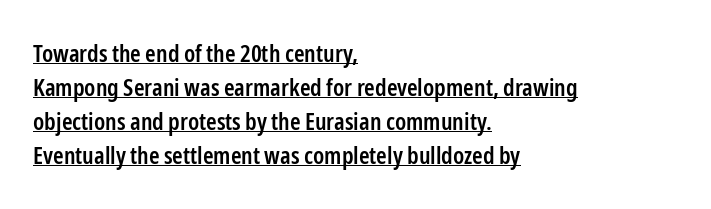
The image shows 24 px text type, upright; set left-aligned, normal line spacing (1.41x), normal letter spacing, underlined.
